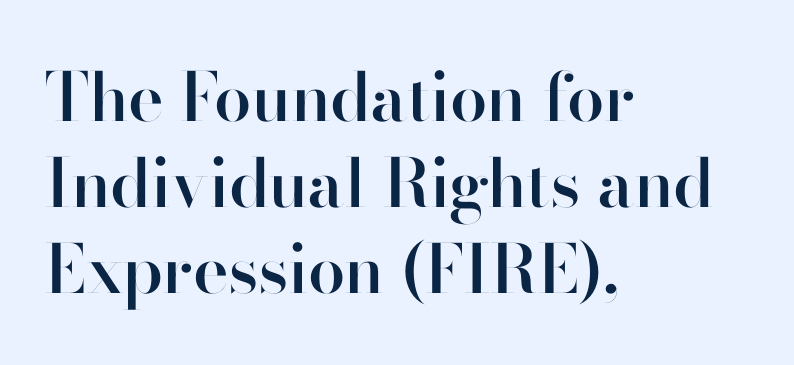
Q: Is the text bold? A: Semi-bold.
Q: Is the text italic (slanted)? A: No, it is upright.
Q: Is the typeface a serif or a sans-serif typeface? A: Sans-serif.
Q: Is the text underlined? A: No.
Q: How is the paragraph aligned? A: Left-aligned.
Q: Is the spacing between letters normal or unusually wide? A: Normal.
Q: Is the spacing between lines tight, normal or loose? A: Normal.
Q: Width (condensed, normal, or wide)? A: Normal.
Q: Stroke contrast? A: High.
Q: x-height? A: Small.
Q: Monospaced? A: No.
